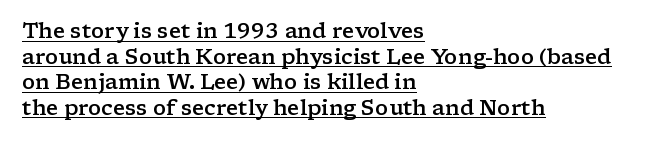
The image shows 21 px text type, upright; set left-aligned, line spacing 1.22x, normal letter spacing, underlined.
